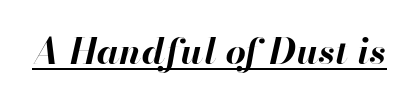
The sample has been set heavy, in full bold. The face used here has a pronounced slope to its letters. Looks like regular typesetting: each glyph gets only the width it needs. Somebody hit Ctrl+U on this one — the words are underlined.
